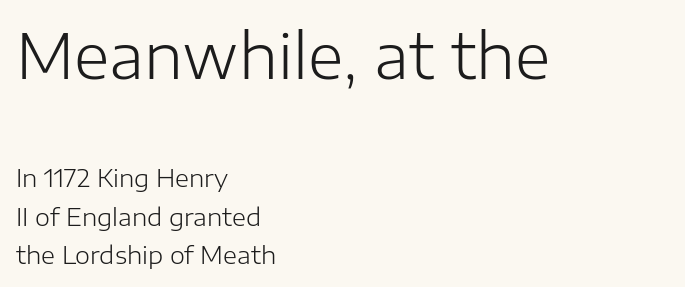
Q: Is the text bold? A: No.
Q: Is the text italic (slanted)? A: No, it is upright.
Q: Is the typeface a serif or a sans-serif typeface? A: Sans-serif.
Q: Is the text underlined? A: No.
Q: How is the paragraph aligned? A: Left-aligned.
Q: Is the spacing between letters normal or unusually wide? A: Normal.
Q: Is the spacing between lines tight, normal or loose? A: Normal.
Q: Which block of text is set in a larger size, the first (top) or the second (bottom)? A: The first (top) one.
Q: Width (condensed, normal, or wide)? A: Normal.
Q: Stroke contrast? A: Low.
Q: x-height? A: Medium.
Q: Monospaced? A: No.
